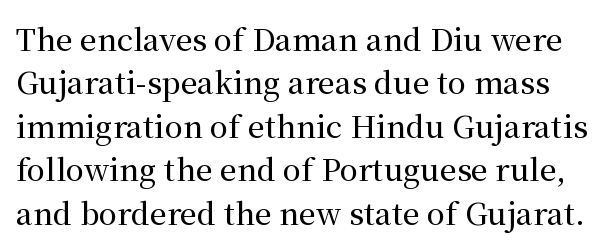
Q: Is the text italic (slanted)? A: No, it is upright.
Q: Is the typeface a serif or a sans-serif typeface? A: Serif.
Q: Is the text underlined? A: No.
Q: Is the spacing between letters normal or unusually wide? A: Normal.
Q: Is the spacing between lines tight, normal or loose? A: Normal.
Q: Width (condensed, normal, or wide)? A: Normal.
Q: Stroke contrast? A: Medium.
Q: x-height? A: Medium.
Q: Monospaced? A: No.
